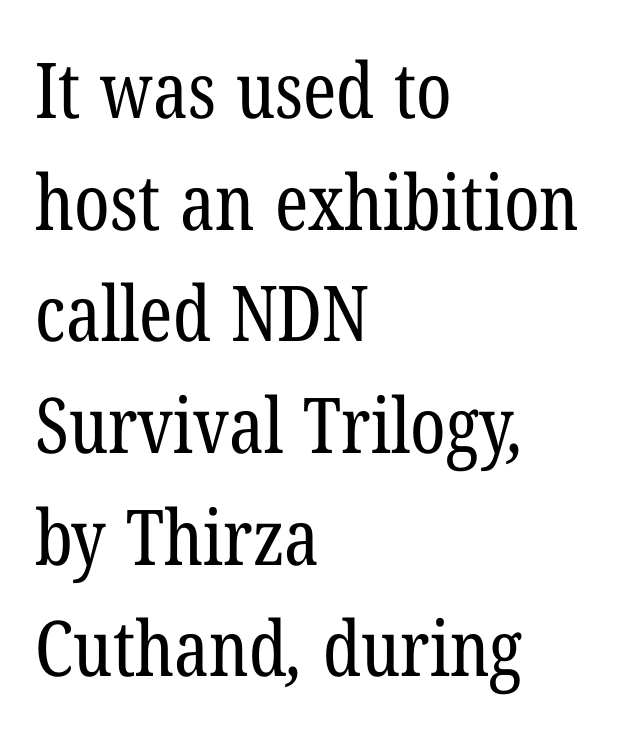
The image shows 77 px regular-weight, condensed serif type; set left-aligned, normal line spacing (1.45x), normal letter spacing, not underlined; low stroke contrast and a medium x-height.
